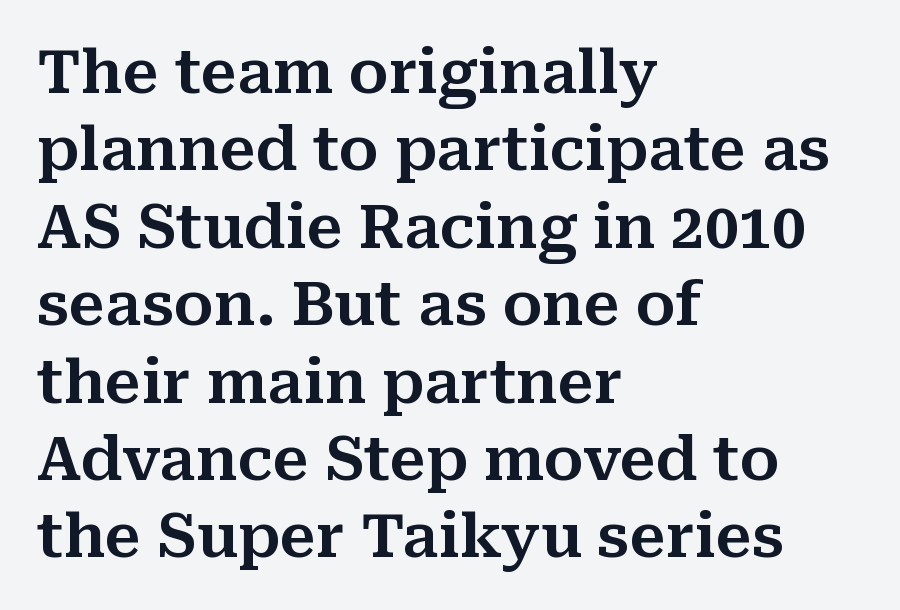
The image shows 60 px serif type, upright; set left-aligned, normal line spacing (1.29x), normal letter spacing, not underlined; medium stroke contrast and a medium x-height.
